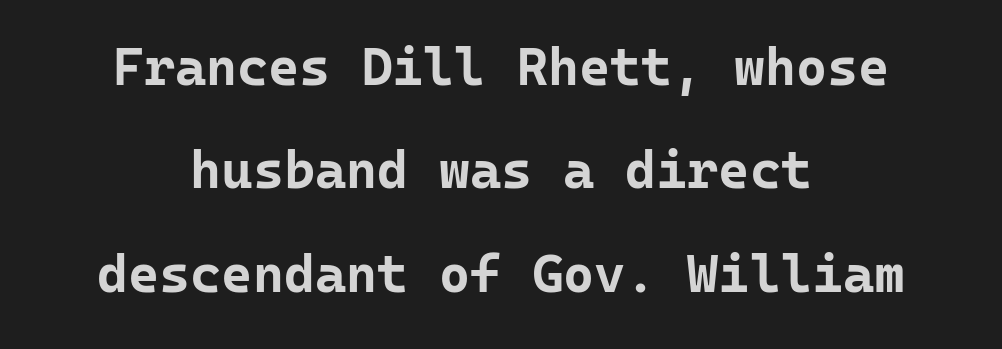
Baseline-to-baseline distance is far greater than the letter height. Letters rest on an invisible, unmarked baseline. The text block is weighted toward neither margin, spreading evenly from the middle. It's the straight-up-and-down kind of type. This sample has the even, mechanical cadence of fixed-width lettering. Heavy, bold letterforms.
